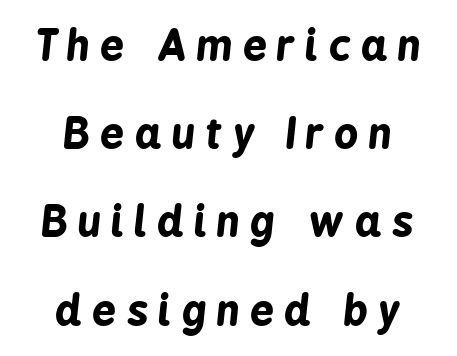
Q: Is the text bold? A: Yes.
Q: Is the text italic (slanted)? A: Yes, it leans right by about 6 degrees.
Q: Is the text underlined? A: No.
Q: How is the paragraph aligned? A: Centered.
Q: Is the spacing between letters normal or unusually wide? A: Unusually wide.
Q: Is the spacing between lines tight, normal or loose? A: Loose.
Q: Width (condensed, normal, or wide)? A: Condensed.
Q: Stroke contrast? A: Low.
Q: x-height? A: Medium.
Q: Monospaced? A: No.
